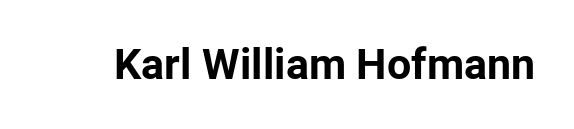
{"serif": "no", "italic": "no", "bold": "yes", "weight": "bold", "width": "normal", "stroke_contrast": "low", "x_height": "medium", "monospaced": "no", "underline": "no", "letter_spacing": "normal", "letter_spacing_em": 0.0, "glyph_px": 43}
